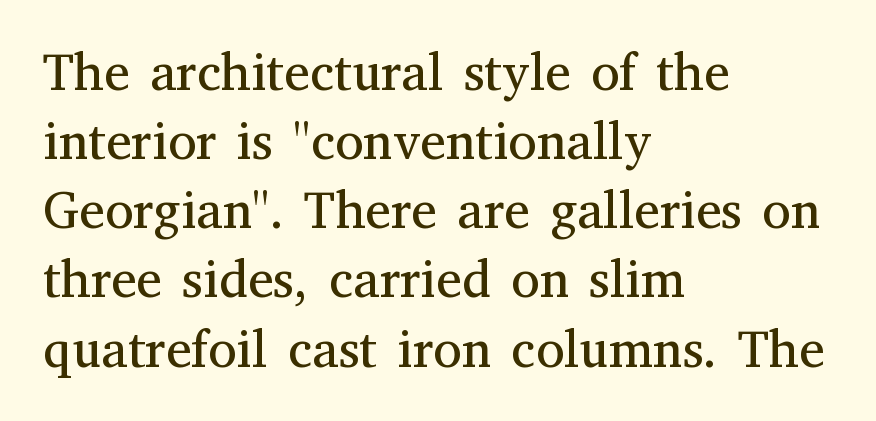
The image shows 52 px regular-weight serif type, upright; set left-aligned, normal line spacing (1.33x), normal letter spacing, not underlined; medium stroke contrast and a medium x-height.
